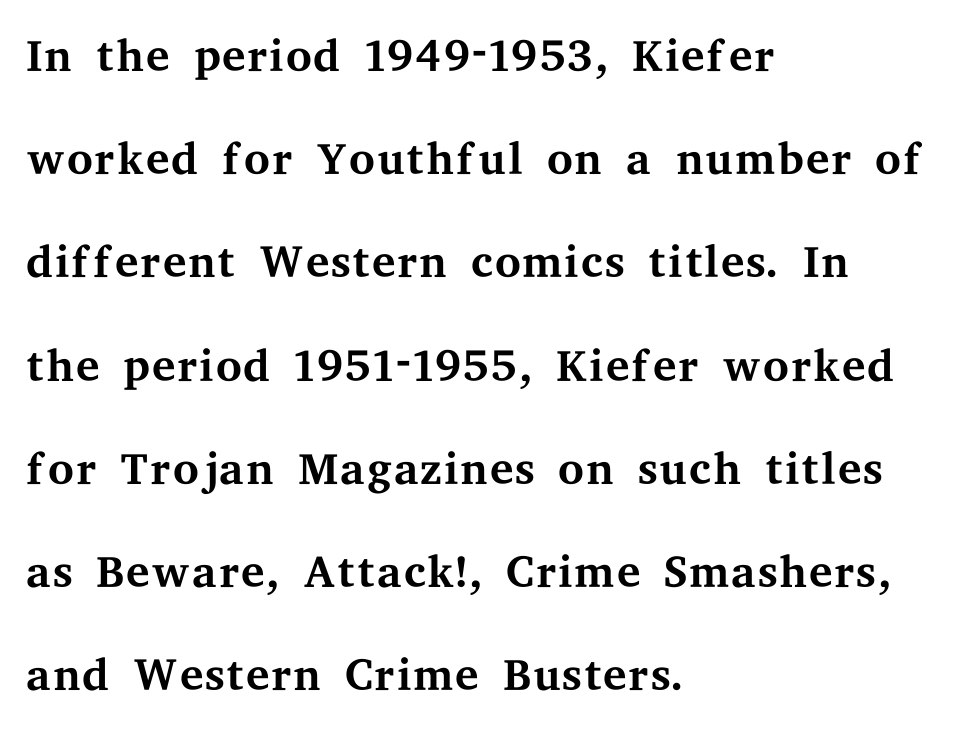
The image shows 67 px regular-weight, wide serif type, upright; set left-aligned, normal line spacing (1.54x), normal letter spacing, not underlined; medium stroke contrast and a medium x-height.
